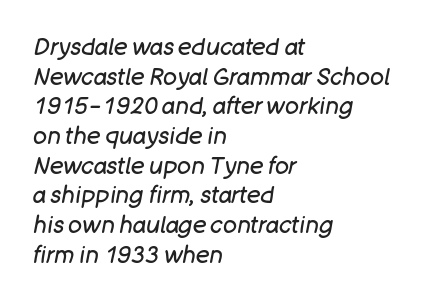
Q: Is the text bold? A: No.
Q: Is the text italic (slanted)? A: Yes, it leans right by about 11 degrees.
Q: Is the text underlined? A: No.
Q: How is the paragraph aligned? A: Left-aligned.
Q: Is the spacing between letters normal or unusually wide? A: Normal.
Q: Is the spacing between lines tight, normal or loose? A: Normal.
